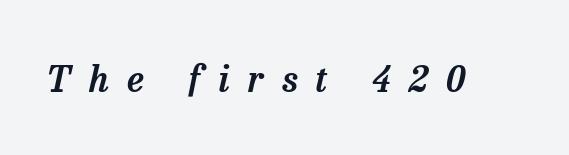
Tracking value appears strongly positive — letters spread wide. Regarding serifs, this sample has them. Italic? Definitely — the glyphs are oblique. A typesetter would call this proportional, since set widths differ per character. The area under the type is left untouched.
